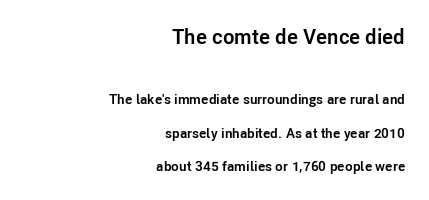
Q: Is the text bold? A: Yes.
Q: Is the text italic (slanted)? A: No, it is upright.
Q: Is the text underlined? A: No.
Q: How is the paragraph aligned? A: Right-aligned.
Q: Is the spacing between letters normal or unusually wide? A: Normal.
Q: Is the spacing between lines tight, normal or loose? A: Loose.
Q: Which block of text is set in a larger size, the first (top) or the second (bottom)? A: The first (top) one.
